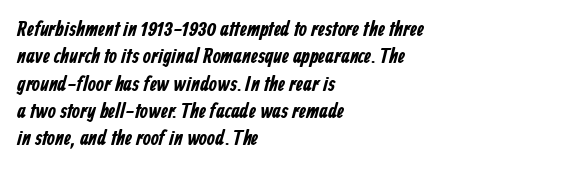
{"bold": "yes", "underline": "no", "align": "left", "line_spacing": "normal", "line_spacing_ratio": 1.3, "letter_spacing": "normal", "letter_spacing_em": 0.0, "glyph_px": 21}
